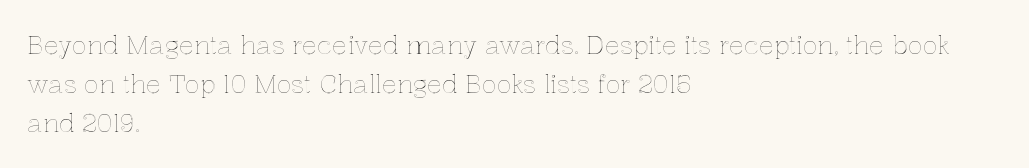
{"italic": "no", "underline": "no", "align": "left", "line_spacing": "normal", "line_spacing_ratio": 1.57, "letter_spacing": "normal", "letter_spacing_em": 0.0, "glyph_px": 25}
